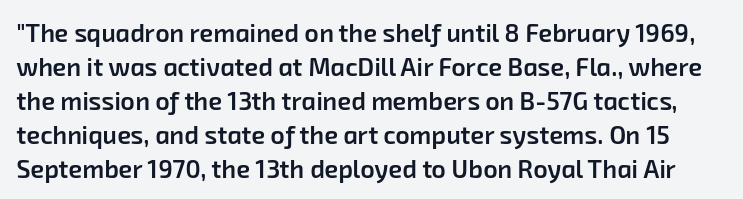
{"bold": "semi", "underline": "no", "line_spacing": "normal", "line_spacing_ratio": 1.36, "letter_spacing": "normal", "letter_spacing_em": 0.0, "glyph_px": 25}
